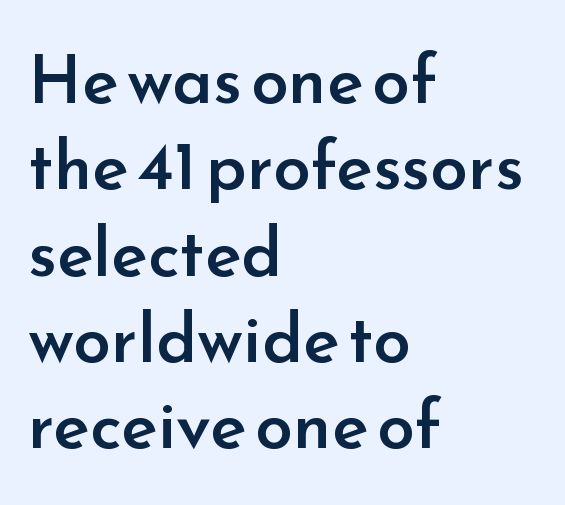
The image shows 68 px semibold sans-serif type, upright; set left-aligned, normal line spacing (1.27x), normal letter spacing, not underlined; low stroke contrast and a small x-height.
